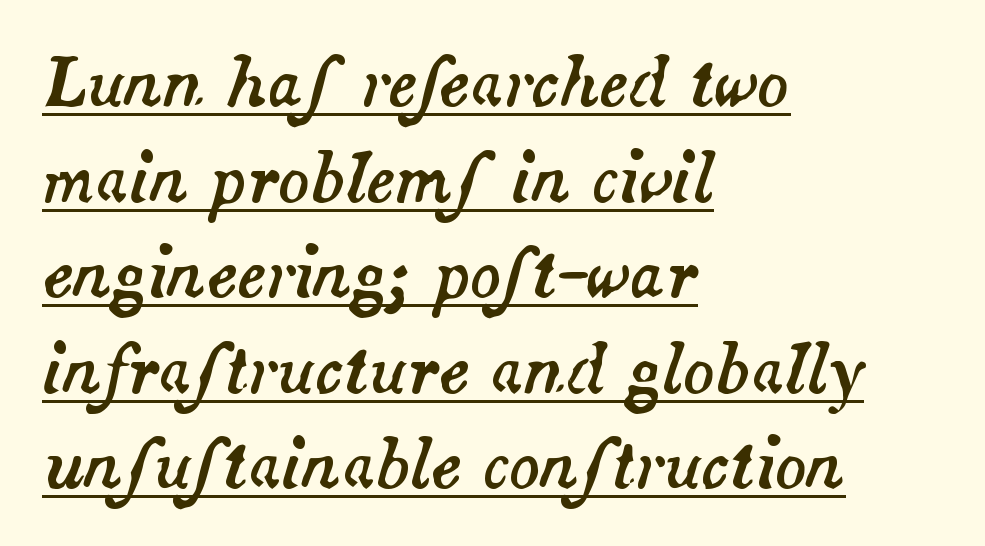
Q: Is the text italic (slanted)? A: Yes, it leans right by about 14 degrees.
Q: Is the text underlined? A: Yes.
Q: How is the paragraph aligned? A: Left-aligned.
Q: Is the spacing between letters normal or unusually wide? A: Normal.
Q: Is the spacing between lines tight, normal or loose? A: Normal.
Q: Width (condensed, normal, or wide)? A: Normal.
Q: Stroke contrast? A: Medium.
Q: x-height? A: Small.
Q: Monospaced? A: No.
